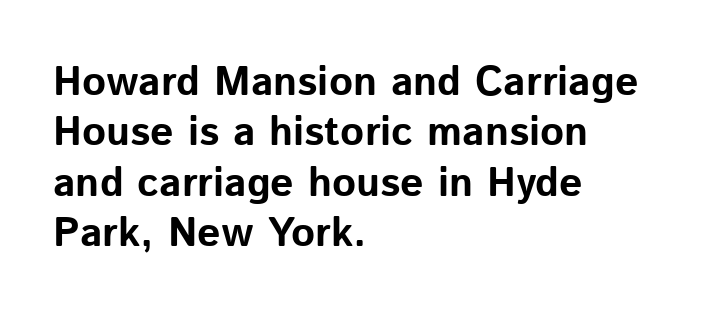
The image shows 41 px bold sans-serif type, upright; set left-aligned, line spacing 1.23x, normal letter spacing, not underlined; low stroke contrast and a medium x-height.
